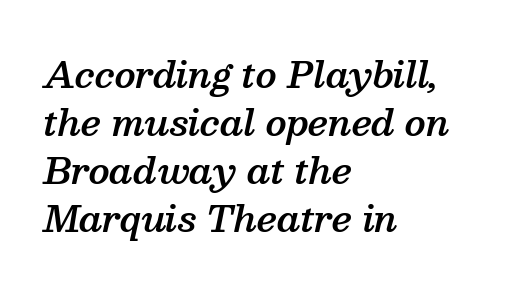
Q: Is the text bold? A: Semi-bold.
Q: Is the text italic (slanted)? A: Yes, it leans right by about 13 degrees.
Q: Is the typeface a serif or a sans-serif typeface? A: Serif.
Q: Is the text underlined? A: No.
Q: How is the paragraph aligned? A: Left-aligned.
Q: Is the spacing between letters normal or unusually wide? A: Normal.
Q: Is the spacing between lines tight, normal or loose? A: Normal.
Q: Width (condensed, normal, or wide)? A: Normal.
Q: Stroke contrast? A: Medium.
Q: x-height? A: Medium.
Q: Monospaced? A: No.
